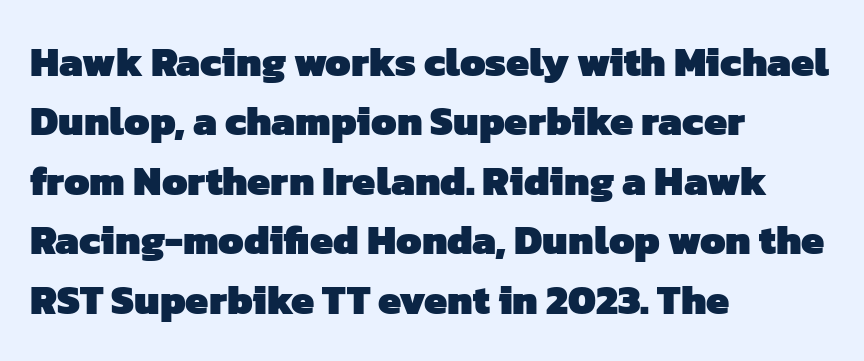
{"serif": "no", "bold": "yes", "weight": "heavy", "width": "normal", "stroke_contrast": "low", "x_height": "medium", "monospaced": "no", "underline": "no", "align": "left", "line_spacing": "normal", "line_spacing_ratio": 1.45, "letter_spacing": "normal", "letter_spacing_em": 0.0, "glyph_px": 41}
